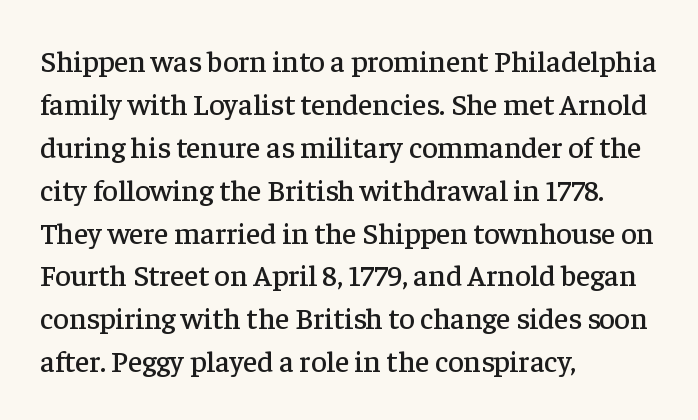
Q: Is the text italic (slanted)? A: No, it is upright.
Q: Is the typeface a serif or a sans-serif typeface? A: Serif.
Q: Is the text underlined? A: No.
Q: How is the paragraph aligned? A: Left-aligned.
Q: Is the spacing between letters normal or unusually wide? A: Normal.
Q: Is the spacing between lines tight, normal or loose? A: Normal.
Q: Width (condensed, normal, or wide)? A: Normal.
Q: Stroke contrast? A: Low.
Q: x-height? A: Medium.
Q: Monospaced? A: No.
